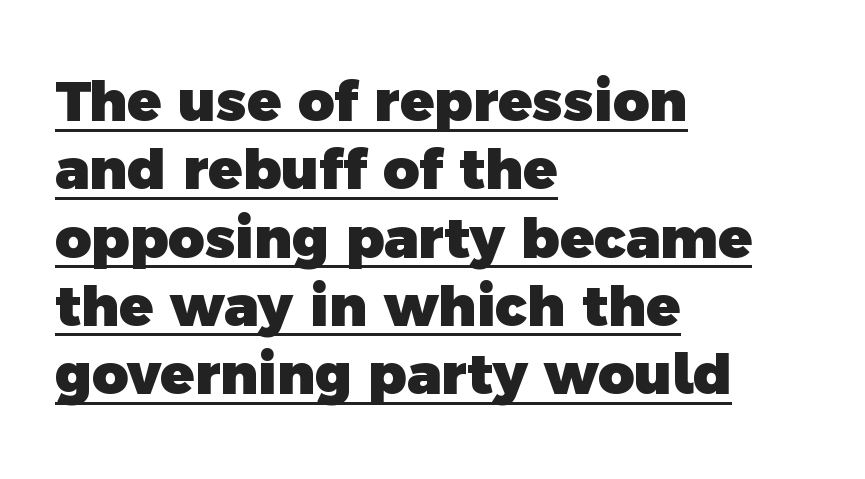
{"serif": "no", "bold": "yes", "weight": "heavy", "width": "normal", "x_height": "medium", "monospaced": "no", "underline": "yes", "align": "left", "line_spacing_ratio": 1.22, "letter_spacing": "normal", "letter_spacing_em": 0.0, "glyph_px": 56}
